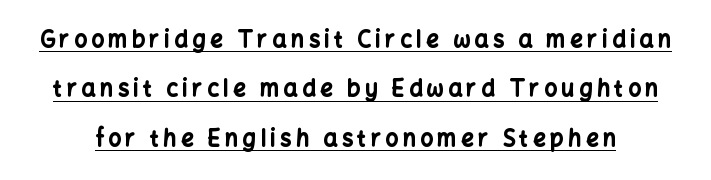
The image shows 22 px bold type, upright; set loose line spacing (2.25x), unusually wide letter spacing (+0.21 em), underlined.
